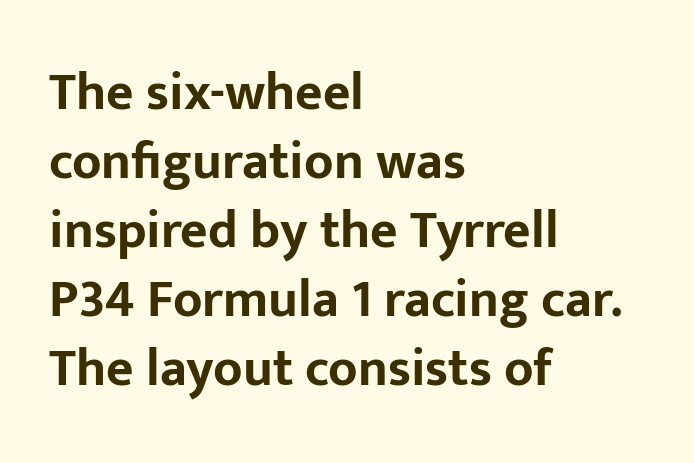
The image shows 53 px bold sans-serif type, upright; set left-aligned, normal line spacing (1.3x), normal letter spacing, not underlined; low stroke contrast and a medium x-height.
